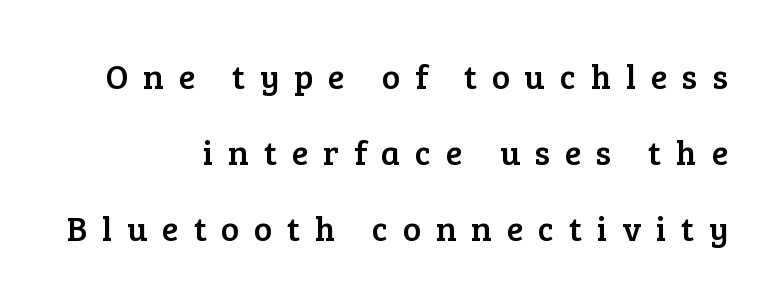
Do the characters align in a grid? No, the font is proportional. The characters display serif detailing at their extremities. Descenders hang freely into open space. How would I describe the line gaps? Wide and relaxed.
